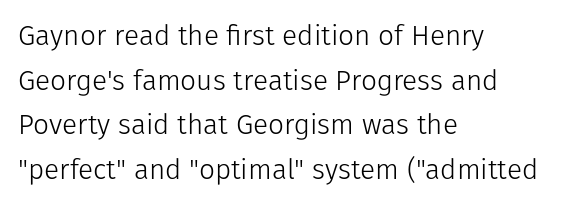
One glance says typical: line gaps are just what's usual. Layout note: lines flush left. I'd call this a sans setting — the letters go barefoot. Check the space under the baseline: it is left empty.
